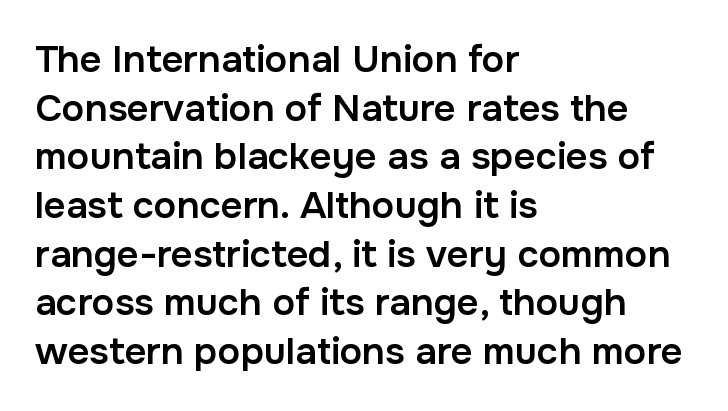
Q: Is the text bold? A: Semi-bold.
Q: Is the text italic (slanted)? A: No, it is upright.
Q: Is the typeface a serif or a sans-serif typeface? A: Sans-serif.
Q: Is the text underlined? A: No.
Q: How is the paragraph aligned? A: Left-aligned.
Q: Is the spacing between letters normal or unusually wide? A: Normal.
Q: Is the spacing between lines tight, normal or loose? A: Normal.
Q: Width (condensed, normal, or wide)? A: Normal.
Q: Stroke contrast? A: Low.
Q: x-height? A: Medium.
Q: Monospaced? A: No.
